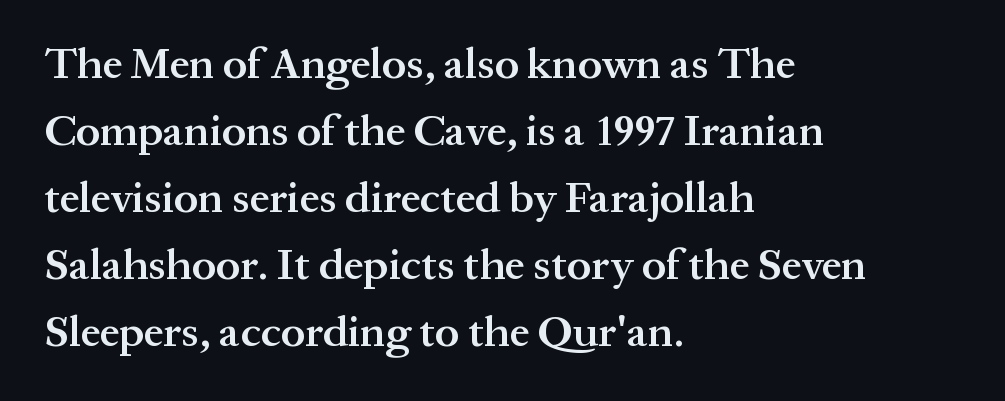
The image shows 44 px semibold serif type, upright; set left-aligned, normal line spacing (1.52x), normal letter spacing, not underlined; medium stroke contrast and a medium x-height.
